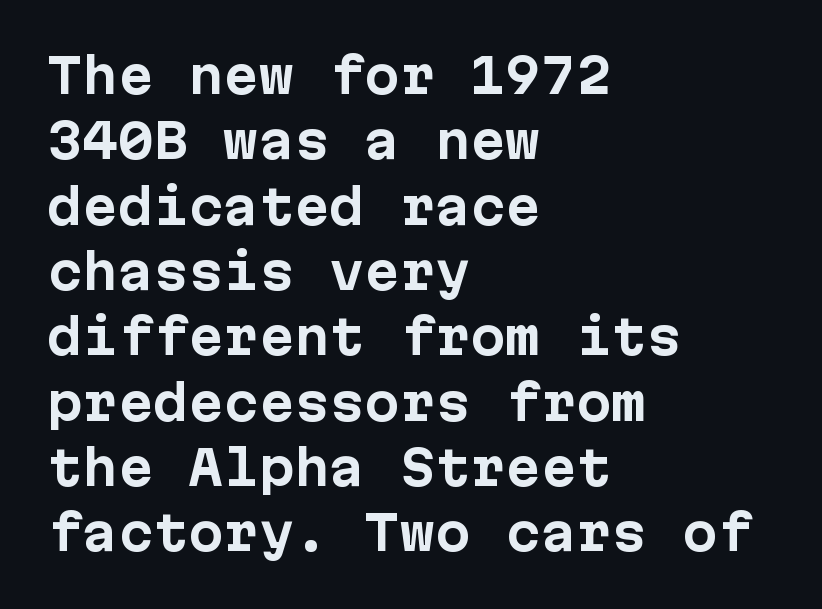
The image shows 47 px bold sans-serif type, upright; set left-aligned, normal line spacing (1.39x), normal letter spacing, not underlined; low stroke contrast and a medium x-height.
